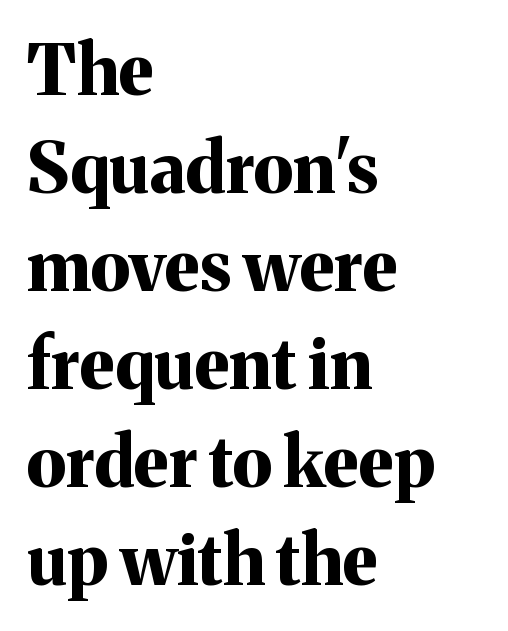
{"serif": "yes", "italic": "no", "bold": "yes", "weight": "bold", "width": "normal", "stroke_contrast": "medium", "x_height": "medium", "monospaced": "no", "underline": "no", "align": "left", "line_spacing": "normal", "line_spacing_ratio": 1.42, "letter_spacing": "normal", "letter_spacing_em": 0.0, "glyph_px": 69}
